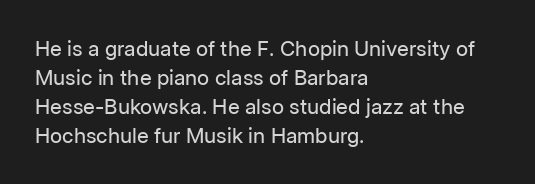
The image shows 21 px text type, upright; set left-aligned, normal line spacing (1.38x), normal letter spacing, not underlined.
